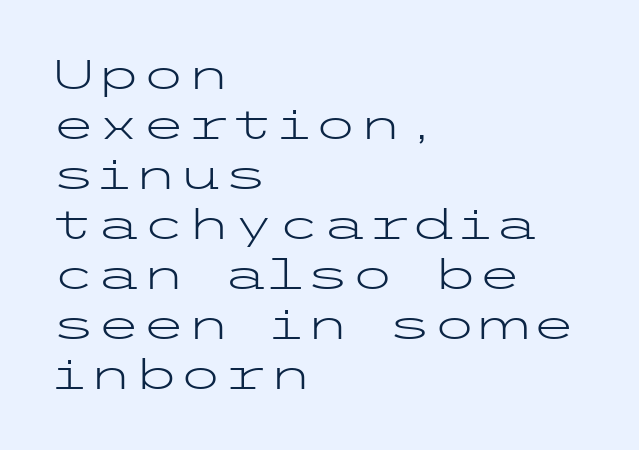
{"serif": "no", "italic": "no", "bold": "no", "weight": "light", "width": "wide", "stroke_contrast": "low", "x_height": "medium", "underline": "no", "align": "left", "line_spacing_ratio": 1.22, "letter_spacing": "normal", "letter_spacing_em": 0.0, "glyph_px": 41}
